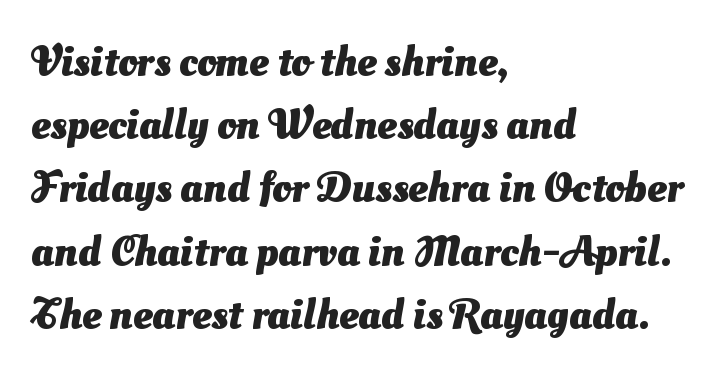
The image shows 43 px heavy sans-serif type; set left-aligned, normal line spacing (1.47x), normal letter spacing, not underlined; medium stroke contrast and a small x-height.
